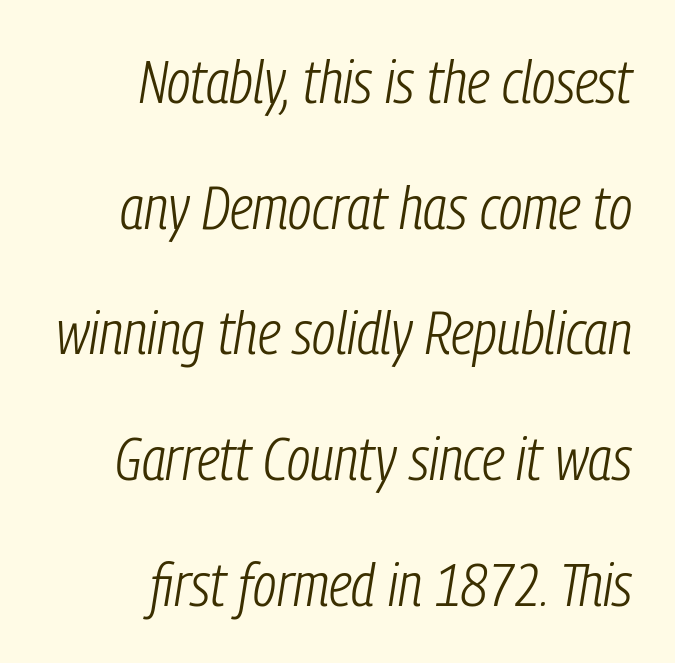
Q: Is the text bold? A: No.
Q: Is the text italic (slanted)? A: Yes, it leans right by about 9 degrees.
Q: Is the text underlined? A: No.
Q: How is the paragraph aligned? A: Right-aligned.
Q: Is the spacing between letters normal or unusually wide? A: Normal.
Q: Is the spacing between lines tight, normal or loose? A: Loose.
Q: Width (condensed, normal, or wide)? A: Condensed.
Q: Stroke contrast? A: Low.
Q: x-height? A: Medium.
Q: Monospaced? A: No.
